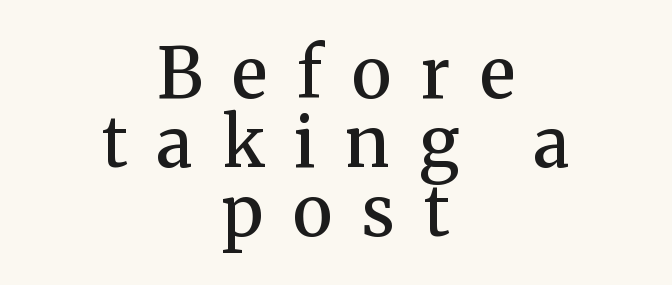
The image shows 69 px semibold serif type, upright; set centered, tight line spacing (1.0x), unusually wide letter spacing (+0.43 em), not underlined; medium stroke contrast and a medium x-height.
